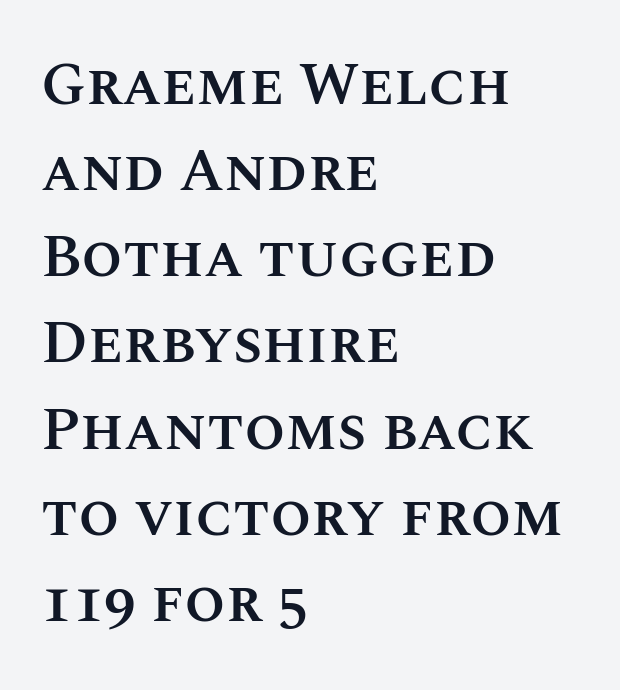
The image shows 59 px semibold type, upright; set left-aligned, normal line spacing (1.46x), normal letter spacing, not underlined; medium stroke contrast and a large x-height.
